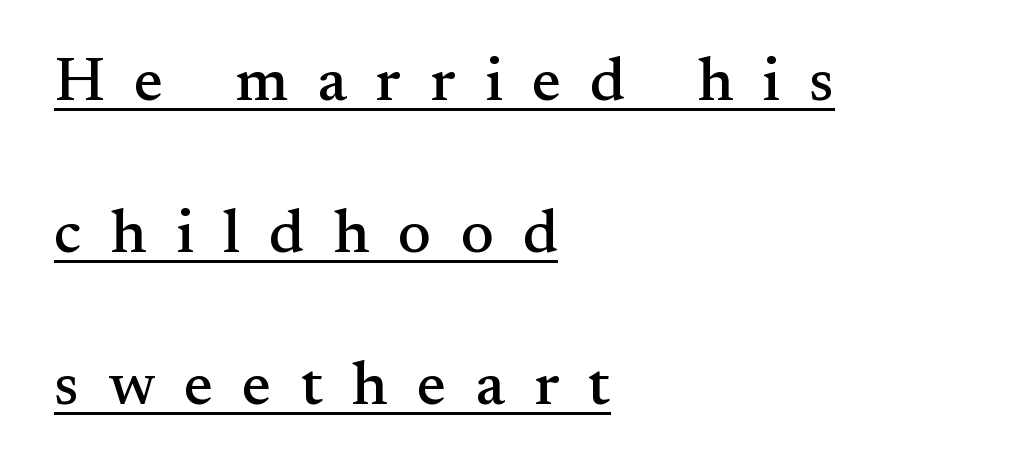
The image shows 62 px serif type, upright; set left-aligned, loose line spacing (2.45x), unusually wide letter spacing (+0.47 em), underlined; medium stroke contrast and a small x-height.
